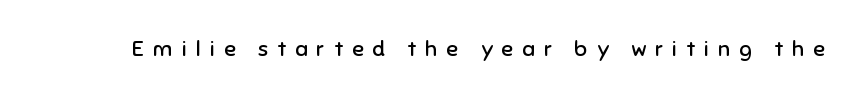
Q: Is the text bold? A: No.
Q: Is the text italic (slanted)? A: No, it is upright.
Q: Is the text underlined? A: No.
Q: Is the spacing between letters normal or unusually wide? A: Unusually wide.
